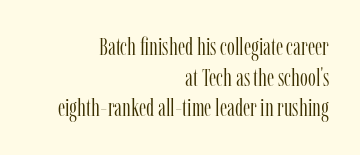
The image shows 25 px text type, upright; set right-aligned, line spacing 1.23x, normal letter spacing, not underlined.
